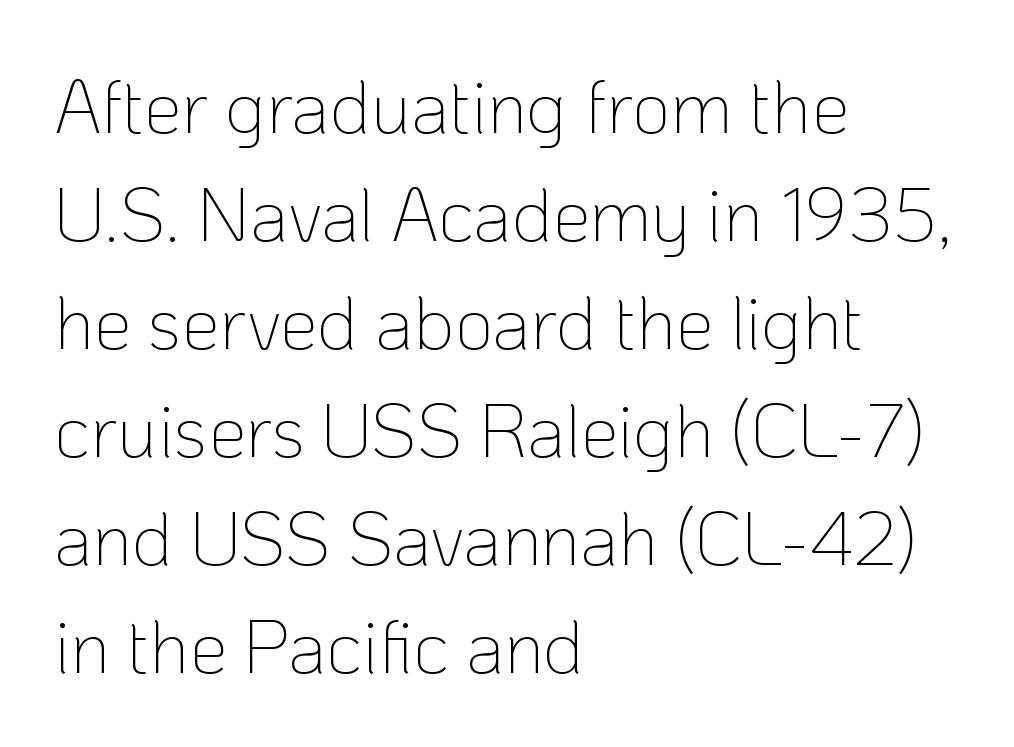
The image shows 75 px thin sans-serif type, upright; set left-aligned, normal line spacing (1.44x), normal letter spacing, not underlined; low stroke contrast and a medium x-height.
